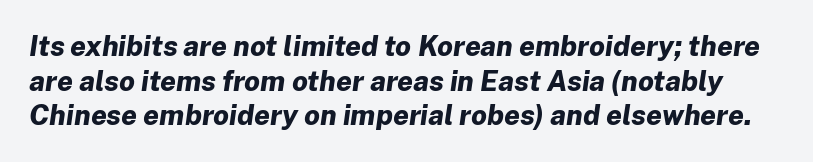
Bare-footed words on every line. Heft: maximum for text — a bold. Standard letterfit; no display-style spreading of the glyphs. A typesetter would mark this as italic. This sample has the flowing, uneven cadence of proportional lettering.
